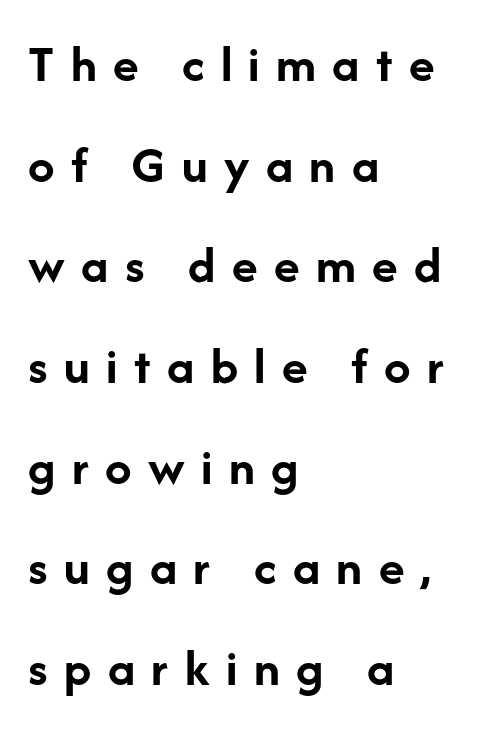
{"serif": "no", "italic": "no", "bold": "yes", "weight": "semibold", "width": "normal", "stroke_contrast": "low", "x_height": "medium", "monospaced": "no", "underline": "no", "align": "left", "line_spacing": "loose", "line_spacing_ratio": 1.9, "letter_spacing": "wide", "letter_spacing_em": 0.31, "glyph_px": 53}
